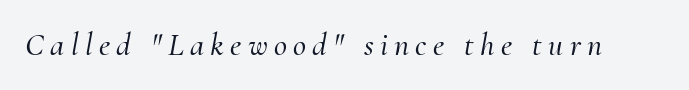
The whole block is typeset with a tilt. Do the characters align in a grid? No, the font is proportional. This rendering widens character spacing well past its baseline value. Glance below the letters and you will spot only blank space.
